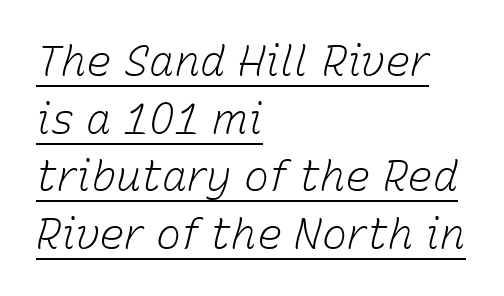
Nothing heavy about these letters — not bold at all. The horizontal fit of the characters is conventional and even. You can tell it's italic because the verticals aren't actually vertical. Note the varied advance widths — an 'i' is clearly narrower than an 'm'. Like a heading marked for emphasis, these lines bear an underscore.
